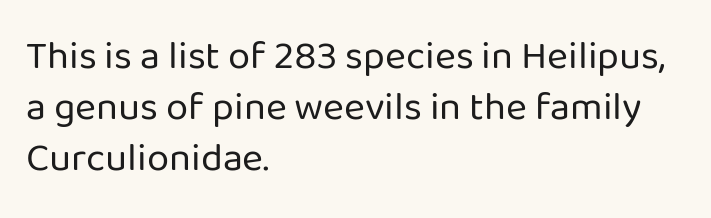
Varying glyph widths throughout — classic text-font behaviour. Students, observe: this is what conventionally led text looks like. The glyphs in this specimen are sans serif. Check under the words: just untouched page. This sample is left-justified, so line endings fall wherever the words run out. Inter-character spacing is left at the font's built-in metrics.
